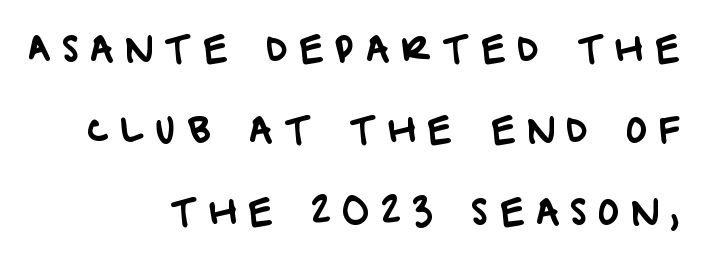
The image shows 36 px sans-serif type; set right-aligned, loose line spacing (2.26x), unusually wide letter spacing (+0.31 em), not underlined; low stroke contrast and a large x-height.
